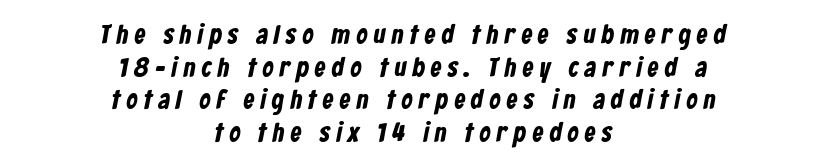
The image shows 27 px bold type; set centered, line spacing 1.21x, unusually wide letter spacing (+0.24 em), not underlined.
